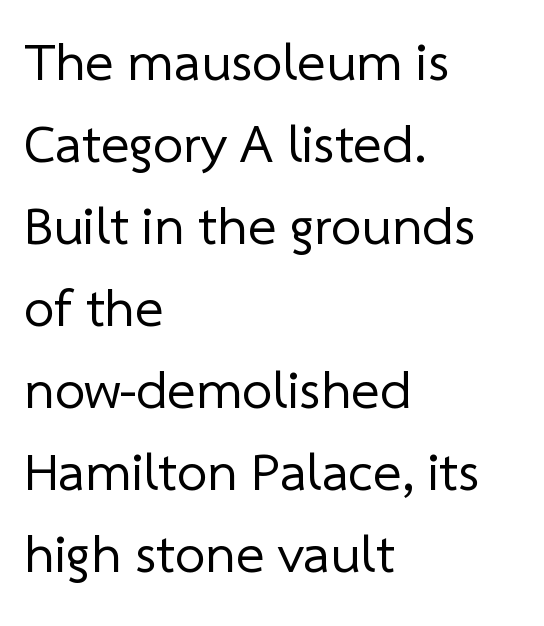
The image shows 54 px regular-weight sans-serif type; set left-aligned, normal line spacing (1.52x), normal letter spacing, not underlined; low stroke contrast and a medium x-height.
